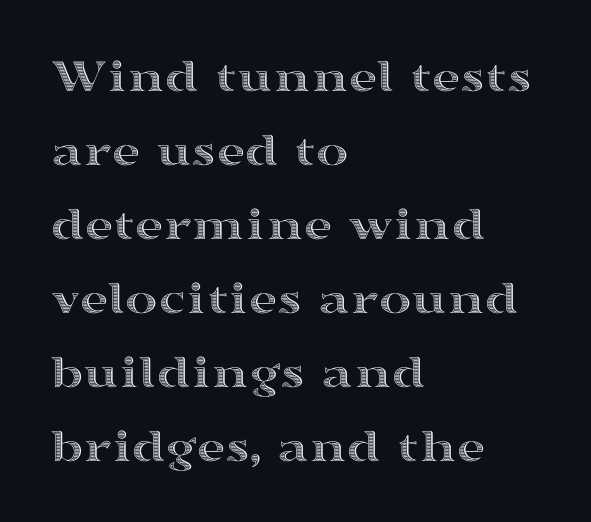
{"italic": "no", "width": "wide", "x_height": "medium", "monospaced": "no", "underline": "no", "align": "left", "line_spacing": "normal", "line_spacing_ratio": 1.51, "letter_spacing": "normal", "letter_spacing_em": 0.0, "glyph_px": 49}
